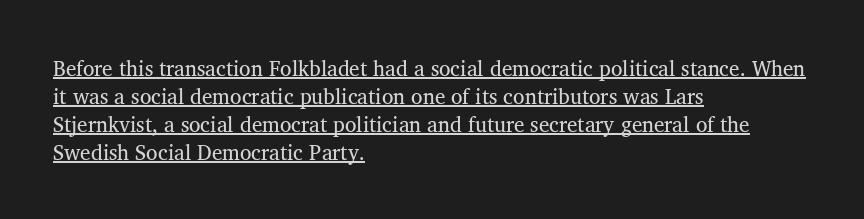
No extra ink here — the face is not bold. The line texture is even and compact thanks to regular tracking. The rendered words wear a rule along their underside. You can tell it's not italic because the verticals are truly vertical. Normally led — the rows are evenly, conventionally spaced.
